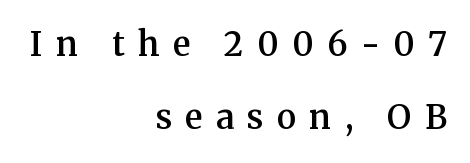
{"serif": "yes", "italic": "no", "bold": "semi", "weight": "semibold", "width": "normal", "stroke_contrast": "medium", "x_height": "medium", "monospaced": "no", "underline": "no", "align": "right", "line_spacing": "loose", "line_spacing_ratio": 2.22, "letter_spacing": "wide", "letter_spacing_em": 0.41, "glyph_px": 33}
